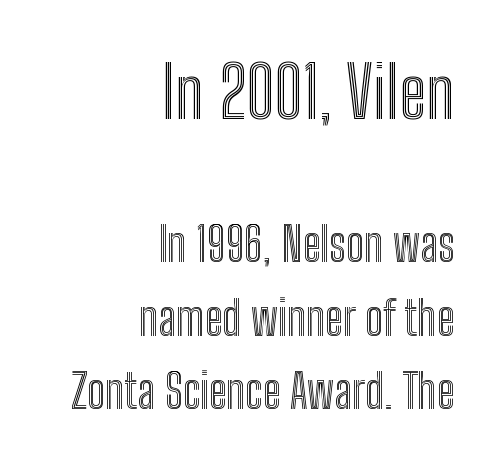
{"italic": "no", "width": "condensed", "x_height": "medium", "monospaced": "no", "underline": "no", "align": "right", "line_spacing": "normal", "line_spacing_ratio": 1.56, "letter_spacing": "normal", "letter_spacing_em": 0.0, "larger_block": "first", "size_ratio": 1.49, "glyph_px": 70}
